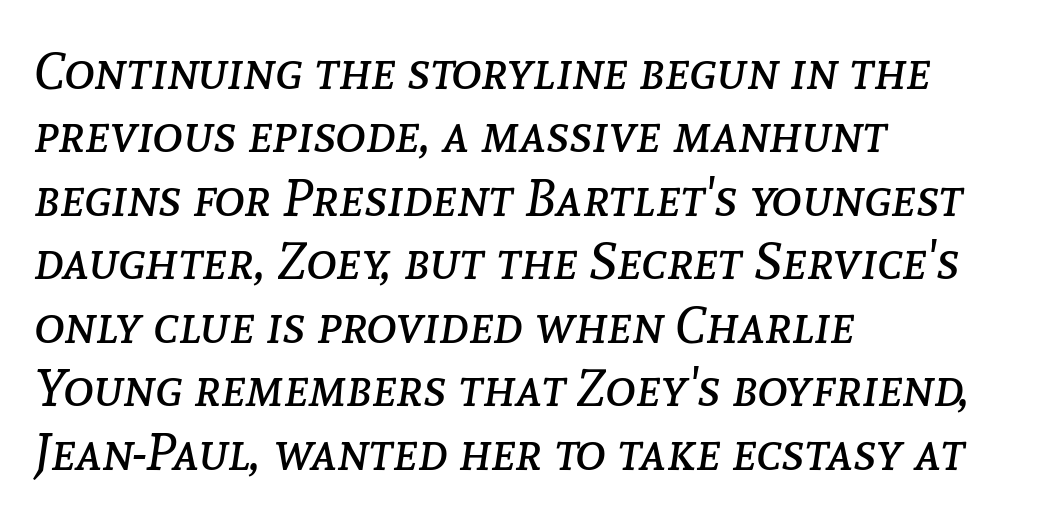
{"italic": "yes", "lean": "right", "slant_degrees": 8, "bold": "no", "weight": "regular", "width": "normal", "stroke_contrast": "low", "x_height": "medium", "monospaced": "no", "underline": "no", "align": "left", "line_spacing_ratio": 1.22, "letter_spacing": "normal", "letter_spacing_em": 0.0, "glyph_px": 52}
